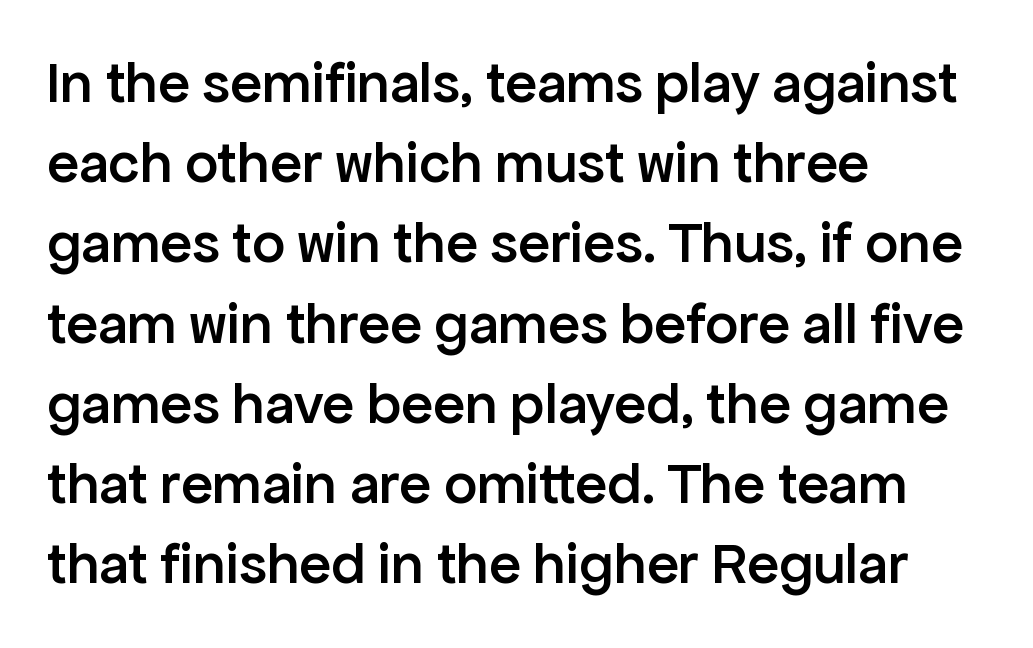
{"serif": "no", "italic": "no", "bold": "semi", "weight": "semibold", "width": "normal", "stroke_contrast": "low", "x_height": "medium", "monospaced": "no", "underline": "no", "align": "left", "line_spacing": "normal", "line_spacing_ratio": 1.36, "letter_spacing": "normal", "letter_spacing_em": 0.0, "glyph_px": 59}
